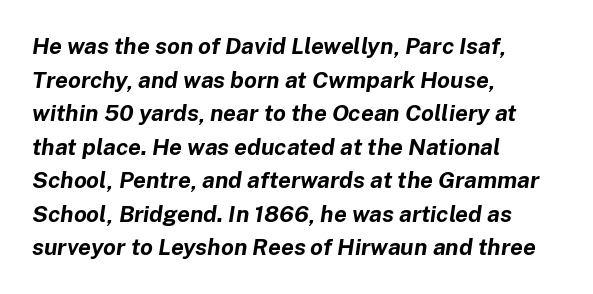
Q: Is the text bold? A: Yes.
Q: Is the text italic (slanted)? A: Yes, it leans right by about 8 degrees.
Q: Is the text underlined? A: No.
Q: How is the paragraph aligned? A: Left-aligned.
Q: Is the spacing between letters normal or unusually wide? A: Normal.
Q: Is the spacing between lines tight, normal or loose? A: Normal.
